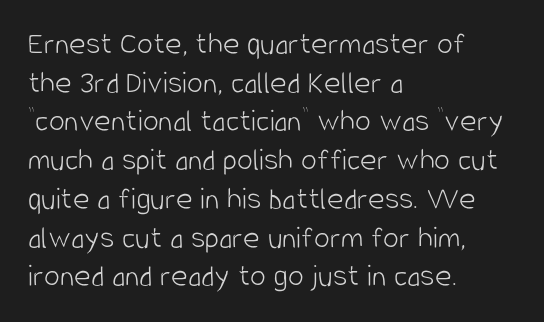
The image shows 32 px light, condensed sans-serif type, upright; set left-aligned, line spacing 1.21x, normal letter spacing, not underlined; low stroke contrast and a large x-height.
